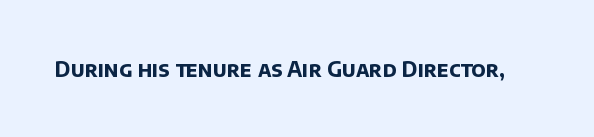
Q: Is the text bold? A: Yes.
Q: Is the text underlined? A: No.
Q: Is the spacing between letters normal or unusually wide? A: Normal.
